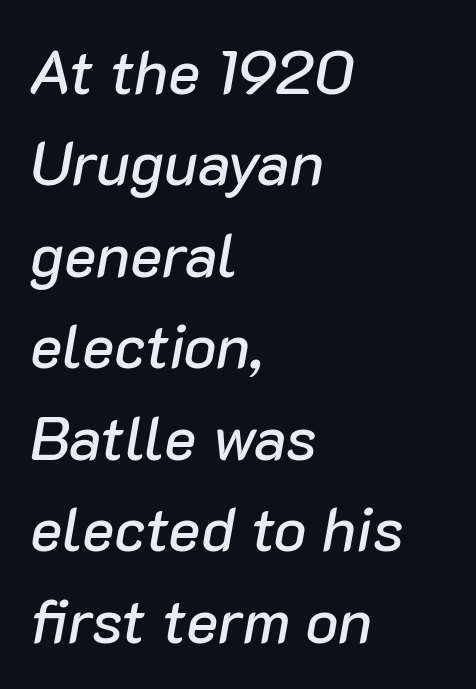
Q: Is the text italic (slanted)? A: Yes, it leans right by about 10 degrees.
Q: Is the text underlined? A: No.
Q: How is the paragraph aligned? A: Left-aligned.
Q: Is the spacing between letters normal or unusually wide? A: Normal.
Q: Is the spacing between lines tight, normal or loose? A: Normal.
Q: Width (condensed, normal, or wide)? A: Normal.
Q: Stroke contrast? A: Low.
Q: x-height? A: Medium.
Q: Monospaced? A: No.
